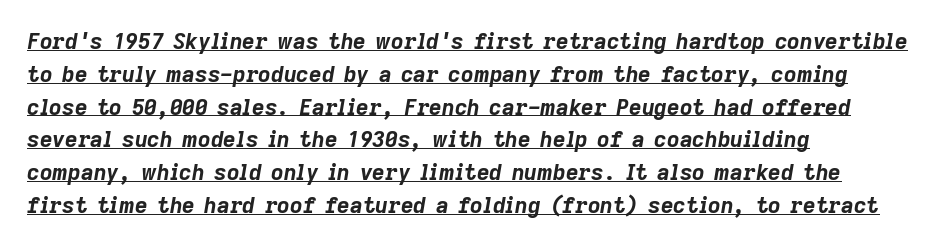
The rendering uses a bold face; every stroke is thick and dark. Somebody hit Ctrl+U on this one — the words are underlined. Caption: standard tracking, unaltered. Every character sits at an angle, as italics do. Reading down the column, the eye jumps a familiar distance to each next line. Where is the straight margin? On the left.
